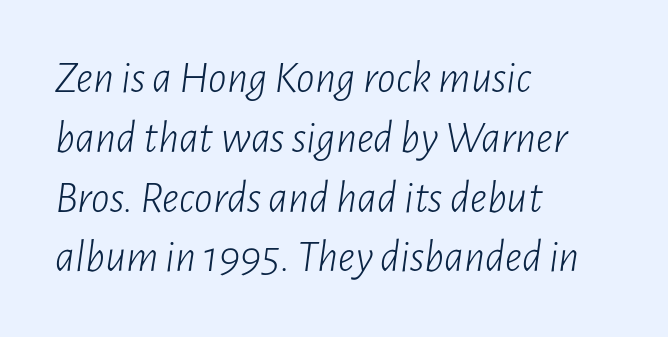
{"italic": "yes", "lean": "right", "slant_degrees": 7, "bold": "no", "weight": "light", "width": "condensed", "stroke_contrast": "low", "x_height": "medium", "monospaced": "no", "underline": "no", "align": "left", "line_spacing": "normal", "line_spacing_ratio": 1.3, "letter_spacing": "normal", "letter_spacing_em": 0.0, "glyph_px": 46}
